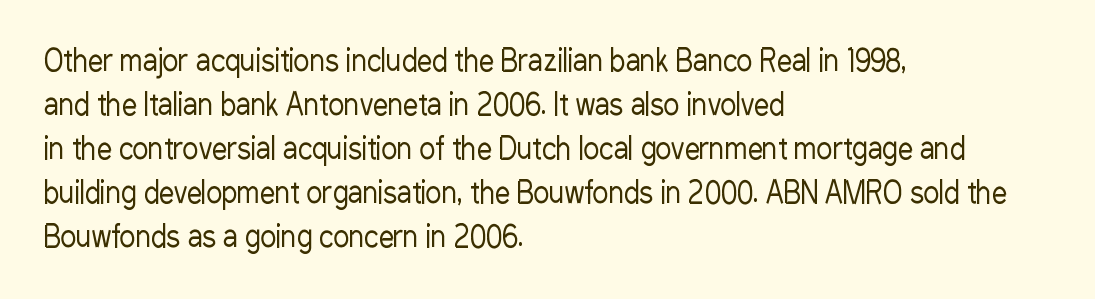
{"serif": "no", "italic": "no", "bold": "no", "weight": "regular", "width": "condensed", "stroke_contrast": "low", "x_height": "medium", "monospaced": "no", "underline": "no", "align": "left", "line_spacing": "normal", "line_spacing_ratio": 1.47, "letter_spacing": "normal", "letter_spacing_em": 0.0, "glyph_px": 30}
